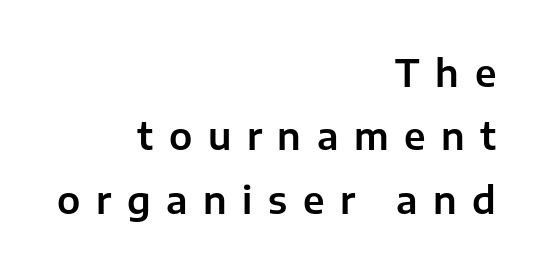
{"serif": "no", "italic": "no", "width": "normal", "stroke_contrast": "low", "x_height": "medium", "monospaced": "no", "underline": "no", "align": "right", "line_spacing_ratio": 1.71, "letter_spacing": "wide", "letter_spacing_em": 0.42, "glyph_px": 37}
